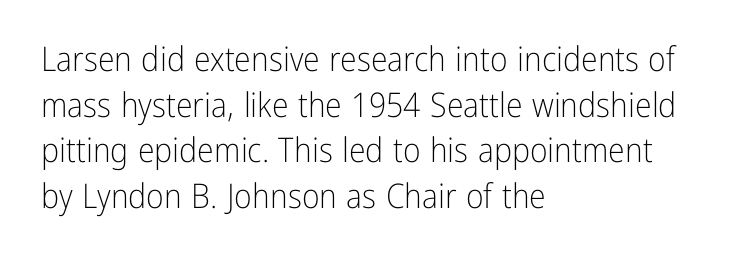
Q: Is the text bold? A: No.
Q: Is the text italic (slanted)? A: No, it is upright.
Q: Is the typeface a serif or a sans-serif typeface? A: Sans-serif.
Q: Is the text underlined? A: No.
Q: How is the paragraph aligned? A: Left-aligned.
Q: Is the spacing between letters normal or unusually wide? A: Normal.
Q: Is the spacing between lines tight, normal or loose? A: Normal.
Q: Width (condensed, normal, or wide)? A: Condensed.
Q: Stroke contrast? A: Low.
Q: x-height? A: Medium.
Q: Monospaced? A: No.
